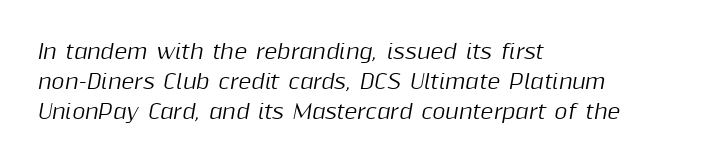
Bare-footed words on every line. The specimen reads as italic at a glance. No extra tracking has been applied to these lines. The passage shown stacks its lines at a standard gap. Each line starts at the same left margin while the right side varies.
